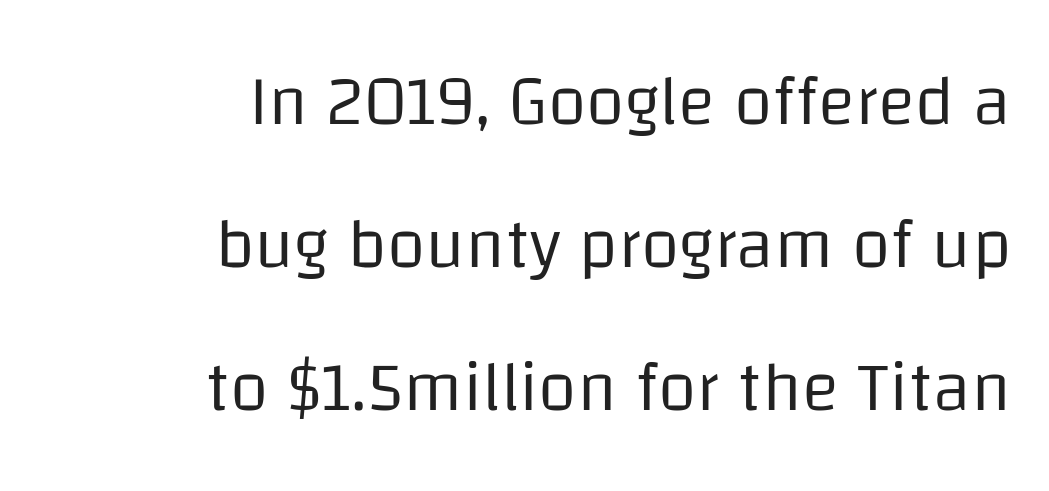
{"serif": "no", "italic": "no", "bold": "no", "weight": "regular", "width": "normal", "stroke_contrast": "low", "x_height": "large", "monospaced": "no", "underline": "no", "align": "right", "line_spacing": "loose", "line_spacing_ratio": 2.04, "letter_spacing": "normal", "letter_spacing_em": 0.0, "glyph_px": 70}
